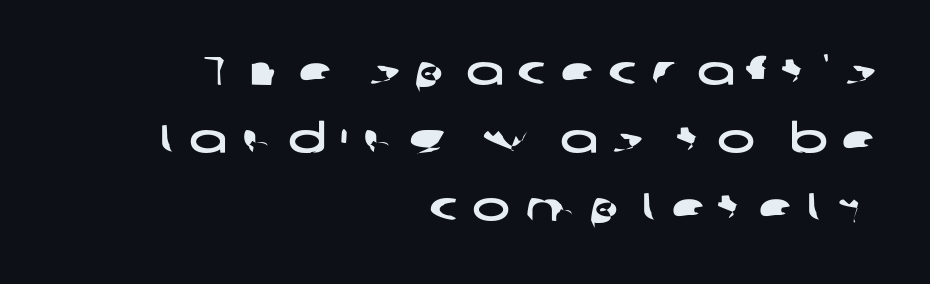
{"serif": "no", "width": "wide", "stroke_contrast": "low", "x_height": "medium", "monospaced": "no", "underline": "no", "align": "right", "line_spacing": "normal", "line_spacing_ratio": 1.7, "letter_spacing": "wide", "letter_spacing_em": 0.35, "glyph_px": 40}
